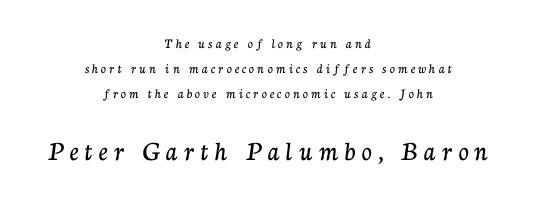
Whoever set this made the second block the dominant, larger element. This sample uses expanded letter spacing, leaving extra air between glyphs. Only glyphs here, with clear space below each row. The letters advance in unequal steps, a hallmark of proportional type.
